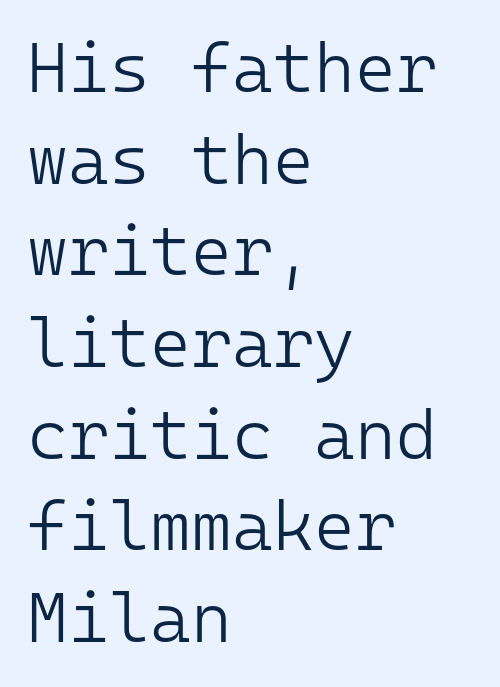
Q: Is the text bold? A: No.
Q: Is the text italic (slanted)? A: No, it is upright.
Q: Is the typeface a serif or a sans-serif typeface? A: Sans-serif.
Q: Is the text underlined? A: No.
Q: How is the paragraph aligned? A: Left-aligned.
Q: Is the spacing between letters normal or unusually wide? A: Normal.
Q: Is the spacing between lines tight, normal or loose? A: Normal.
Q: Width (condensed, normal, or wide)? A: Normal.
Q: Stroke contrast? A: Low.
Q: x-height? A: Medium.
Q: Monospaced? A: Yes.
